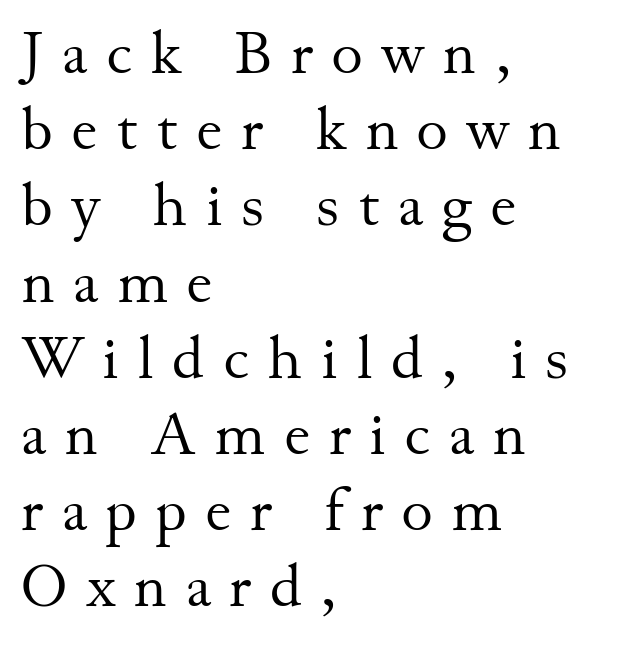
Q: Is the text bold? A: No.
Q: Is the text italic (slanted)? A: No, it is upright.
Q: Is the typeface a serif or a sans-serif typeface? A: Serif.
Q: Is the text underlined? A: No.
Q: How is the paragraph aligned? A: Left-aligned.
Q: Is the spacing between letters normal or unusually wide? A: Unusually wide.
Q: Is the spacing between lines tight, normal or loose? A: Normal.
Q: Width (condensed, normal, or wide)? A: Normal.
Q: Stroke contrast? A: Medium.
Q: x-height? A: Small.
Q: Monospaced? A: No.
